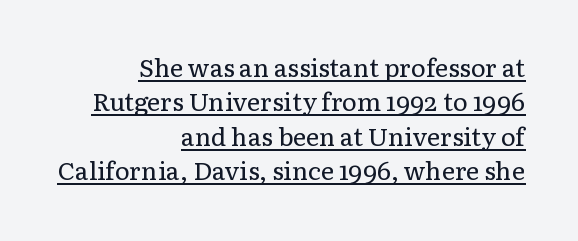
Q: Is the text bold? A: No.
Q: Is the text italic (slanted)? A: No, it is upright.
Q: Is the text underlined? A: Yes.
Q: How is the paragraph aligned? A: Right-aligned.
Q: Is the spacing between letters normal or unusually wide? A: Normal.
Q: Is the spacing between lines tight, normal or loose? A: Normal.
